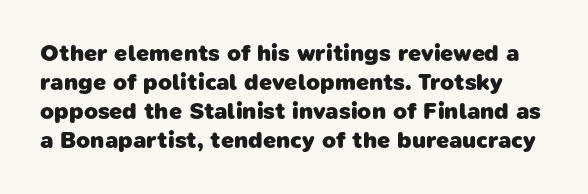
{"bold": "yes", "underline": "no", "line_spacing": "normal", "line_spacing_ratio": 1.26, "letter_spacing": "normal", "letter_spacing_em": 0.0, "glyph_px": 23}
